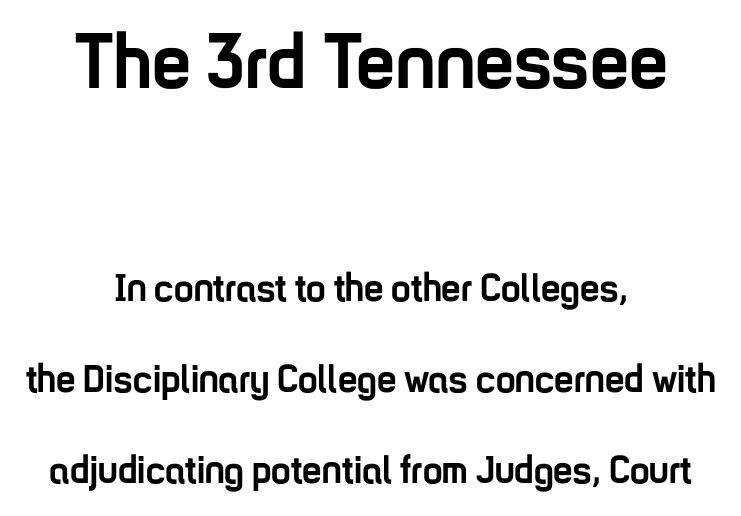
The image shows 78 px semibold, condensed sans-serif type, upright; set centered, loose line spacing (2.33x), normal letter spacing, not underlined; the first (top) block is 2.0x larger; low stroke contrast and a medium x-height.
